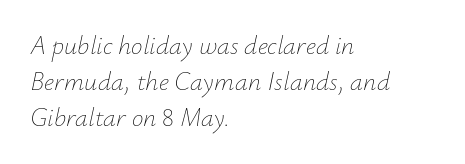
Caption: standard tracking, unaltered. The lettering tilts uniformly, giving the passage an italic look. All the whitespace from short lines collects on the right. Each stroke keeps to a modest, everyday thickness or less.
